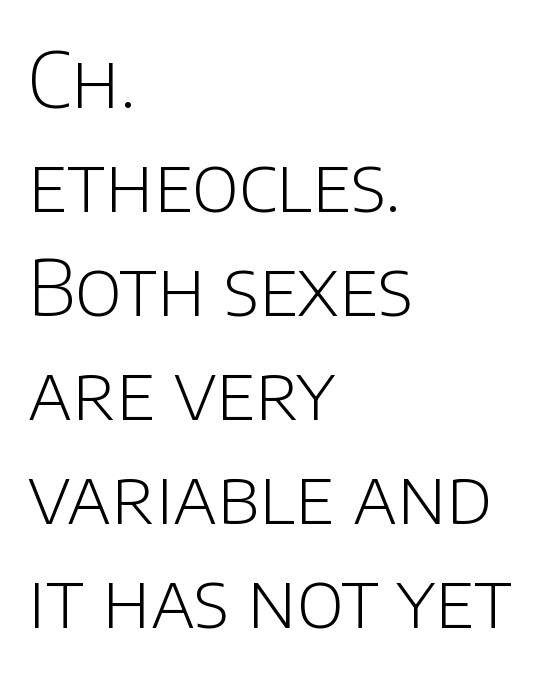
The image shows 77 px light sans-serif type, upright; set left-aligned, normal line spacing (1.35x), normal letter spacing, not underlined; low stroke contrast and a large x-height.
